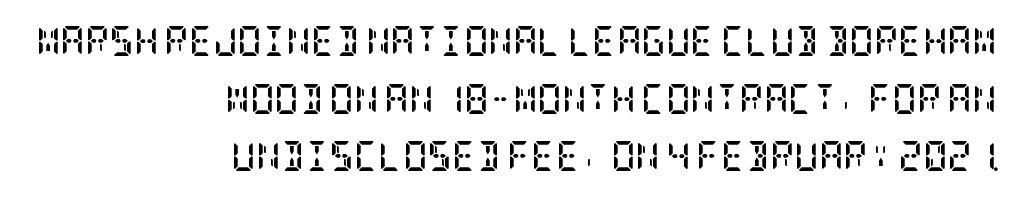
Q: Is the text bold? A: Yes.
Q: Is the text italic (slanted)? A: No, it is upright.
Q: Is the typeface a serif or a sans-serif typeface? A: Serif.
Q: Is the text underlined? A: No.
Q: How is the paragraph aligned? A: Right-aligned.
Q: Is the spacing between letters normal or unusually wide? A: Normal.
Q: Is the spacing between lines tight, normal or loose? A: Loose.
Q: Width (condensed, normal, or wide)? A: Condensed.
Q: Stroke contrast? A: Low.
Q: x-height? A: Large.
